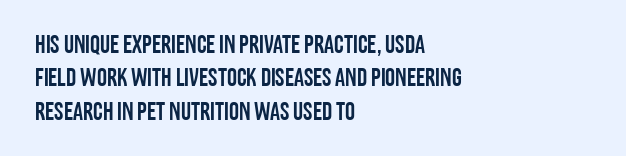
{"italic": "no", "underline": "no", "align": "left", "line_spacing": "normal", "line_spacing_ratio": 1.34, "letter_spacing": "normal", "letter_spacing_em": 0.0, "glyph_px": 25}
